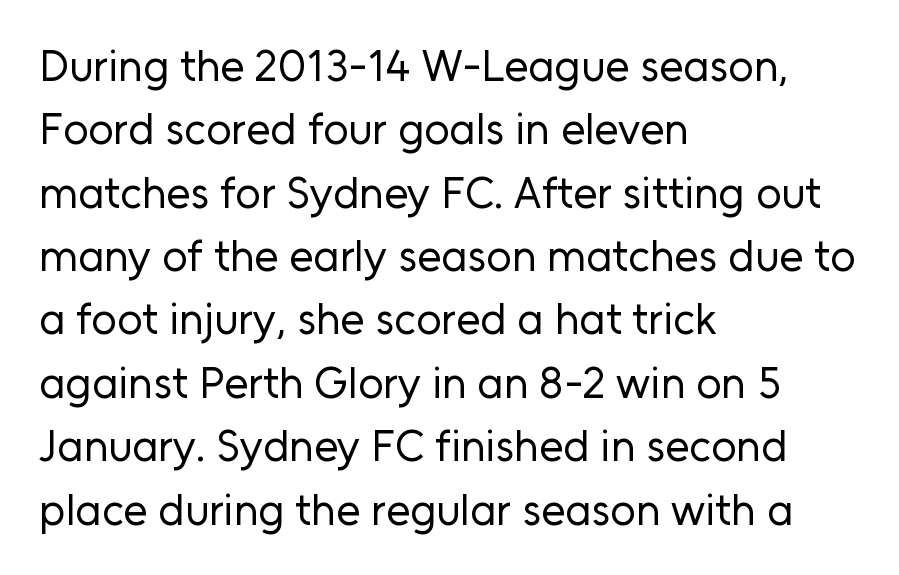
{"serif": "no", "italic": "no", "bold": "no", "weight": "regular", "width": "normal", "stroke_contrast": "low", "x_height": "medium", "monospaced": "no", "underline": "no", "align": "left", "line_spacing": "normal", "line_spacing_ratio": 1.44, "letter_spacing": "normal", "letter_spacing_em": 0.0, "glyph_px": 44}
